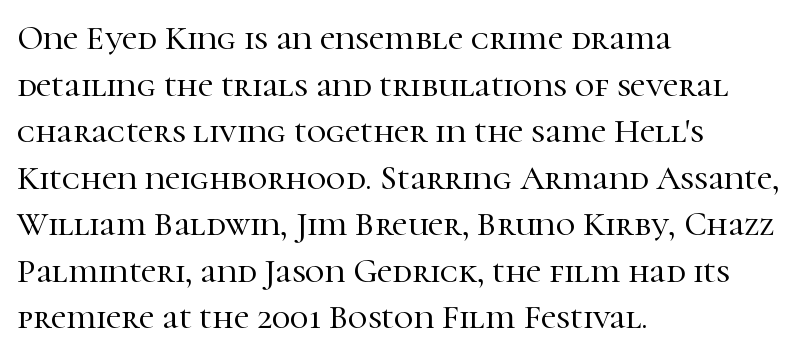
Is the letter spacing exaggerated? No — it looks like the ordinary default. Quick note: not italic, upright. Glance below the letters and you will spot only blank space. Line spacing here is normal. Type style note: has serifs.
